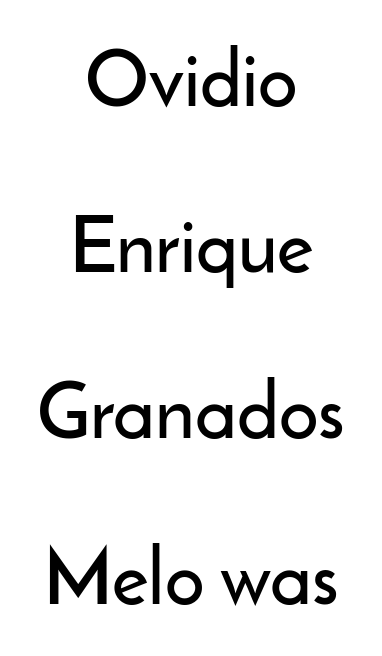
{"serif": "no", "italic": "no", "width": "normal", "stroke_contrast": "low", "x_height": "small", "monospaced": "no", "underline": "no", "align": "center", "line_spacing": "loose", "line_spacing_ratio": 2.13, "letter_spacing": "normal", "letter_spacing_em": 0.0, "glyph_px": 78}
